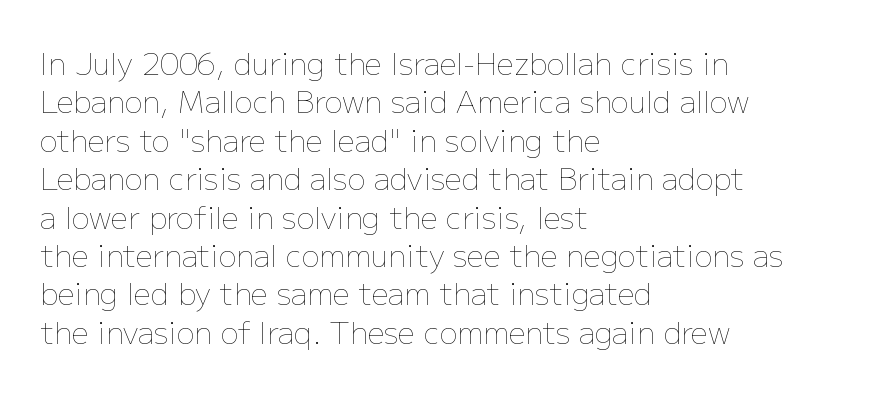
The image shows 30 px thin type, upright; set left-aligned, normal line spacing (1.28x), normal letter spacing, not underlined; low stroke contrast and a medium x-height.
